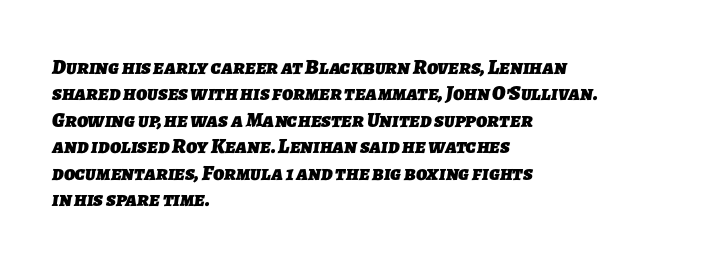
The paragraph shown leans on its left margin. Nobody touched the tracking dial on this one. Whoever set this chose a conventional vertical rhythm. Descender tails drop into unmarked territory.
